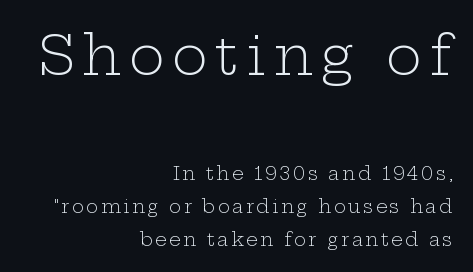
Q: Is the text bold? A: No.
Q: Is the text italic (slanted)? A: No, it is upright.
Q: Is the typeface a serif or a sans-serif typeface? A: Serif.
Q: Is the text underlined? A: No.
Q: How is the paragraph aligned? A: Right-aligned.
Q: Which block of text is set in a larger size, the first (top) or the second (bottom)? A: The first (top) one.
Q: Width (condensed, normal, or wide)? A: Wide.
Q: Stroke contrast? A: Low.
Q: x-height? A: Medium.
Q: Monospaced? A: No.
